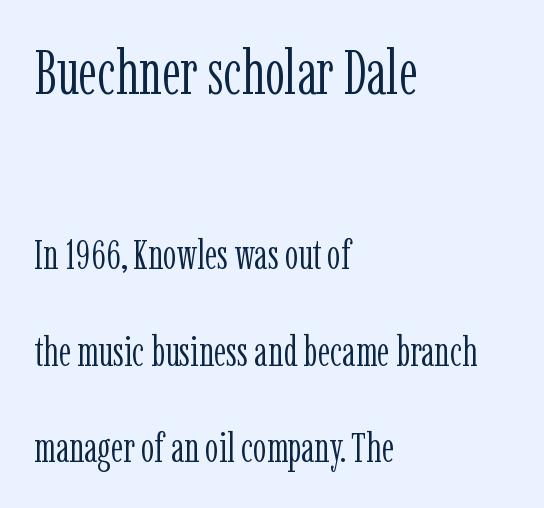
Q: Is the text bold? A: No.
Q: Is the text italic (slanted)? A: No, it is upright.
Q: Is the typeface a serif or a sans-serif typeface? A: Serif.
Q: Is the text underlined? A: No.
Q: How is the paragraph aligned? A: Left-aligned.
Q: Is the spacing between letters normal or unusually wide? A: Normal.
Q: Is the spacing between lines tight, normal or loose? A: Loose.
Q: Which block of text is set in a larger size, the first (top) or the second (bottom)? A: The first (top) one.
Q: Width (condensed, normal, or wide)? A: Condensed.
Q: Stroke contrast? A: Low.
Q: x-height? A: Medium.
Q: Monospaced? A: No.
